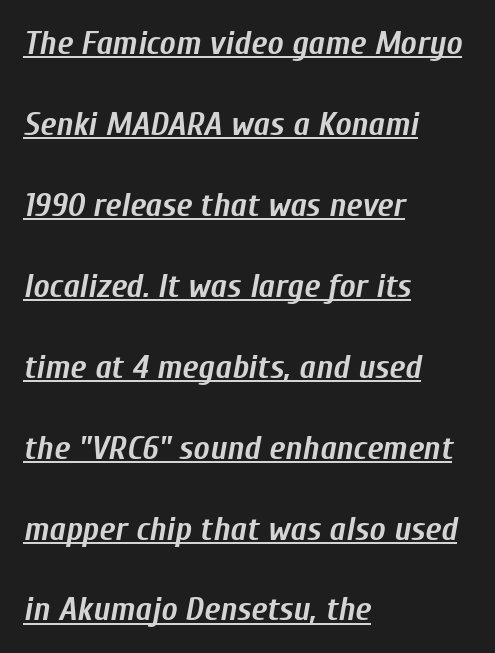
{"italic": "yes", "lean": "right", "slant_degrees": 10, "bold": "yes", "weight": "semibold", "width": "condensed", "stroke_contrast": "low", "x_height": "medium", "monospaced": "no", "underline": "yes", "align": "left", "line_spacing": "loose", "line_spacing_ratio": 2.38, "letter_spacing": "normal", "letter_spacing_em": 0.0, "glyph_px": 34}
